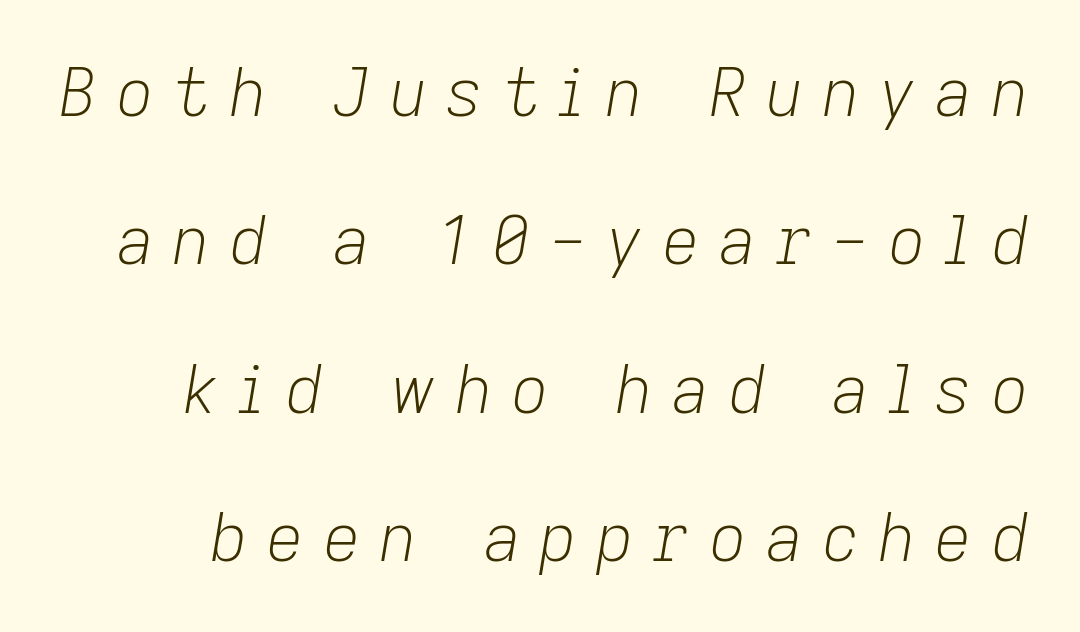
{"italic": "yes", "lean": "right", "slant_degrees": 9, "bold": "no", "weight": "light", "width": "normal", "stroke_contrast": "low", "x_height": "medium", "monospaced": "no", "underline": "no", "line_spacing": "loose", "line_spacing_ratio": 2.25, "letter_spacing": "wide", "letter_spacing_em": 0.28, "glyph_px": 66}
